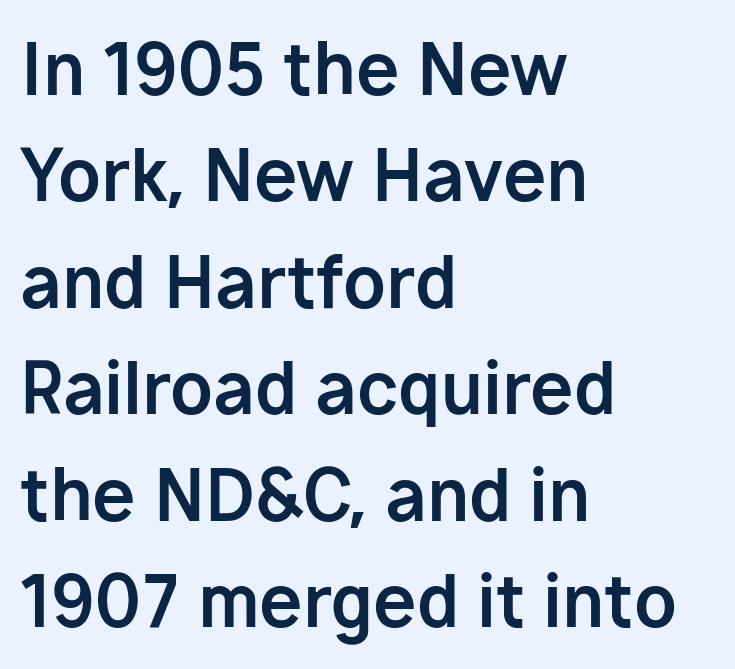
Q: Is the text bold? A: Yes.
Q: Is the text italic (slanted)? A: No, it is upright.
Q: Is the typeface a serif or a sans-serif typeface? A: Sans-serif.
Q: Is the text underlined? A: No.
Q: How is the paragraph aligned? A: Left-aligned.
Q: Is the spacing between letters normal or unusually wide? A: Normal.
Q: Is the spacing between lines tight, normal or loose? A: Normal.
Q: Width (condensed, normal, or wide)? A: Normal.
Q: Stroke contrast? A: Low.
Q: x-height? A: Medium.
Q: Monospaced? A: No.
